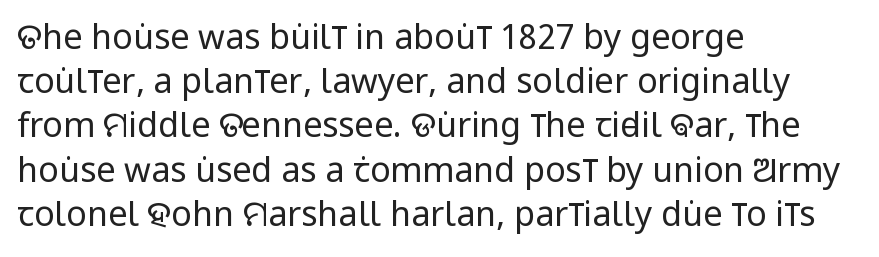
Every stem runs plumb, perpendicular to the baseline. Nobody touched the tracking dial on this one. These lines are set flush left with a ragged right edge. A bare baseline throughout the passage. The text was rendered using a sans face with plain stroke endings.
